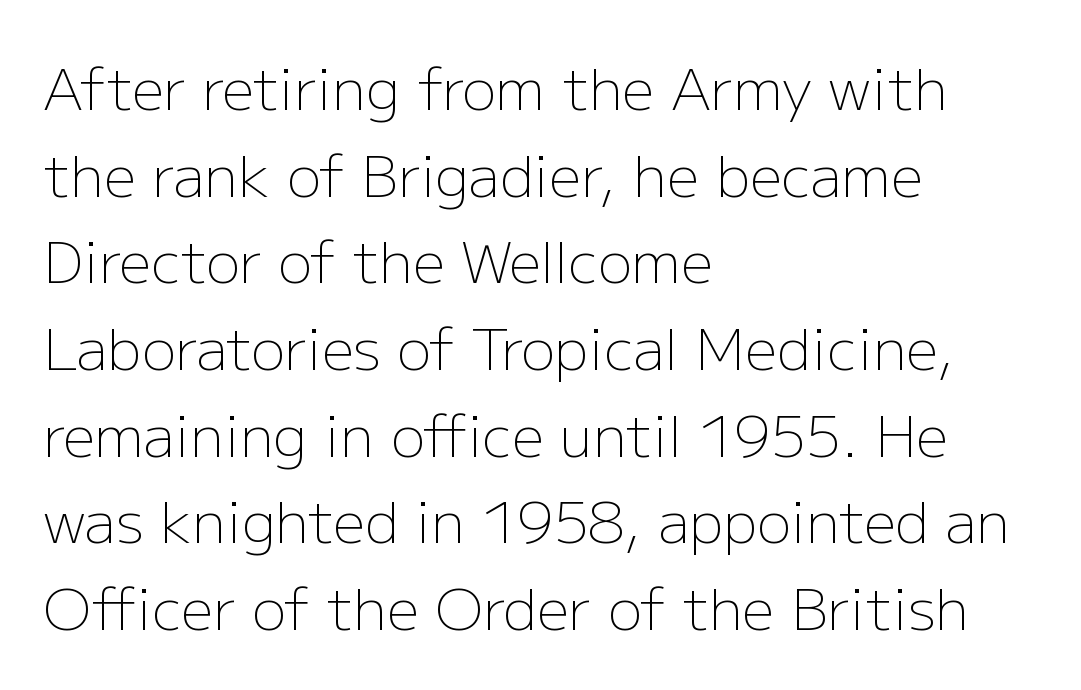
Q: Is the text bold? A: No.
Q: Is the text italic (slanted)? A: No, it is upright.
Q: Is the typeface a serif or a sans-serif typeface? A: Sans-serif.
Q: Is the text underlined? A: No.
Q: How is the paragraph aligned? A: Left-aligned.
Q: Is the spacing between letters normal or unusually wide? A: Normal.
Q: Is the spacing between lines tight, normal or loose? A: Normal.
Q: Width (condensed, normal, or wide)? A: Normal.
Q: Stroke contrast? A: Low.
Q: x-height? A: Medium.
Q: Monospaced? A: No.
